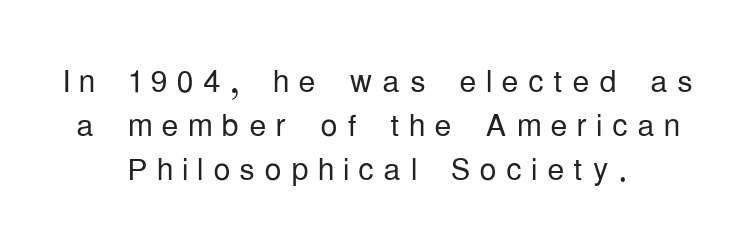
Varying glyph widths throughout — classic text-font behaviour. Letters rest on an invisible, unmarked baseline. Regarding leading, the lines here are crowded together. Unlike a traditional serif, this face leaves its strokes unadorned.
